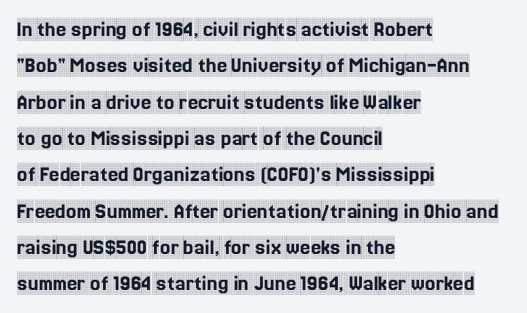
The image shows 23 px text type, upright; set left-aligned, normal line spacing (1.58x), normal letter spacing, not underlined.
